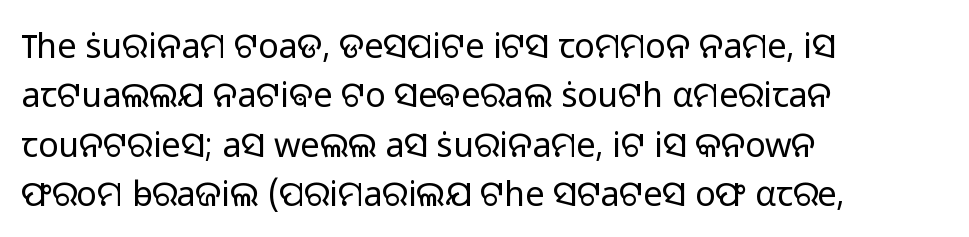
Q: Is the text bold? A: No.
Q: Is the text italic (slanted)? A: No, it is upright.
Q: Is the typeface a serif or a sans-serif typeface? A: Sans-serif.
Q: Is the text underlined? A: No.
Q: How is the paragraph aligned? A: Left-aligned.
Q: Is the spacing between letters normal or unusually wide? A: Normal.
Q: Is the spacing between lines tight, normal or loose? A: Normal.
Q: Width (condensed, normal, or wide)? A: Normal.
Q: Stroke contrast? A: Low.
Q: x-height? A: Medium.
Q: Monospaced? A: No.
